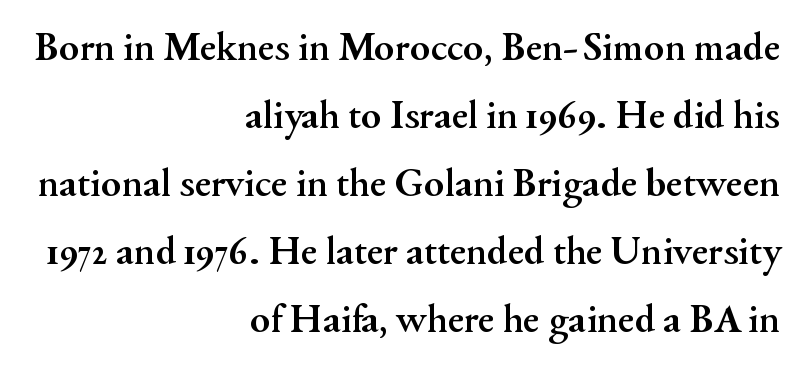
{"serif": "yes", "italic": "no", "bold": "yes", "weight": "semibold", "width": "normal", "stroke_contrast": "medium", "x_height": "small", "monospaced": "no", "underline": "no", "align": "right", "line_spacing": "normal", "line_spacing_ratio": 1.66, "letter_spacing": "normal", "letter_spacing_em": 0.0, "glyph_px": 41}
